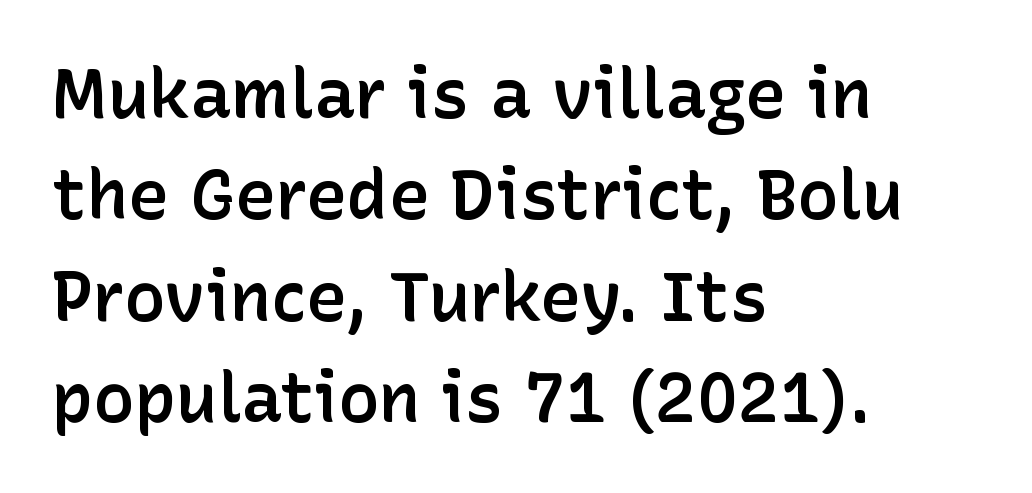
The image shows 69 px semibold sans-serif type, upright; set left-aligned, normal line spacing (1.47x), normal letter spacing, not underlined; low stroke contrast and a medium x-height.
